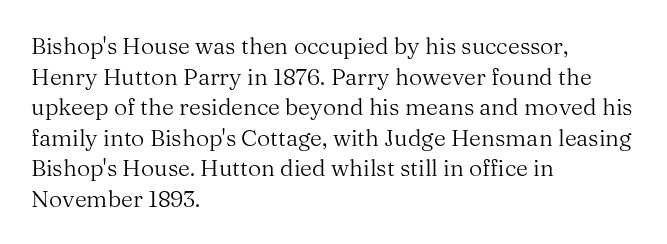
Q: Is the text bold? A: No.
Q: Is the text italic (slanted)? A: No, it is upright.
Q: Is the text underlined? A: No.
Q: How is the paragraph aligned? A: Left-aligned.
Q: Is the spacing between letters normal or unusually wide? A: Normal.
Q: Is the spacing between lines tight, normal or loose? A: Normal.
